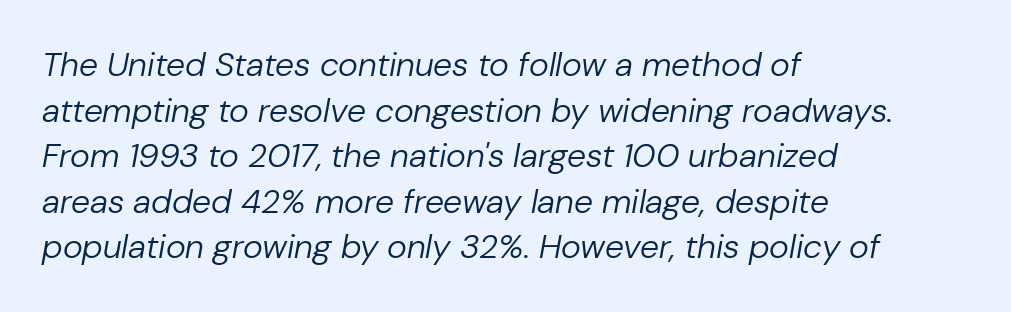
The letterforms sit shoulder to shoulder at normal distance. Heaviness? Minimal to ordinary, like unemphasized prose. Style check: oblique. Does the leading feel generous? No, just average. This sample has the flowing, uneven cadence of proportional lettering.
